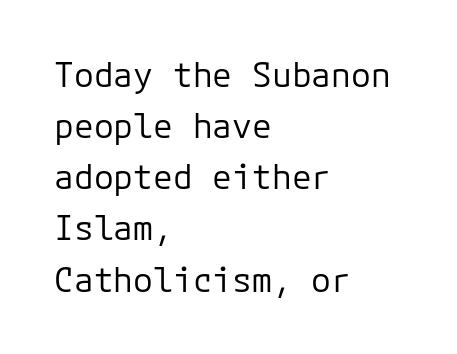
{"serif": "no", "italic": "no", "bold": "no", "weight": "regular", "width": "normal", "stroke_contrast": "low", "x_height": "medium", "monospaced": "yes", "underline": "no", "align": "left", "line_spacing": "normal", "line_spacing_ratio": 1.55, "letter_spacing": "normal", "letter_spacing_em": 0.0, "glyph_px": 33}
